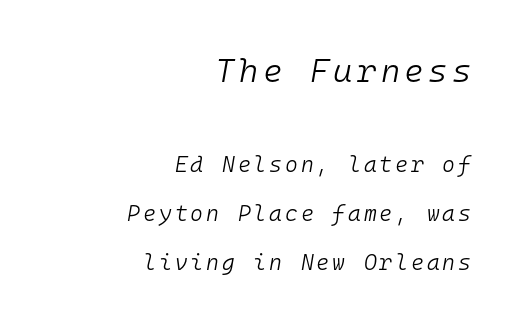
Italic: yes, the glyphs are oblique. The letters march in equal steps, a hallmark of fixed-pitch type. The words here are not underlined. Large over small — that's the arrangement of the two blocks here. The paragraph has a hard right edge and a soft left edge. The typesetting does not lean heavy: it is not bold.
